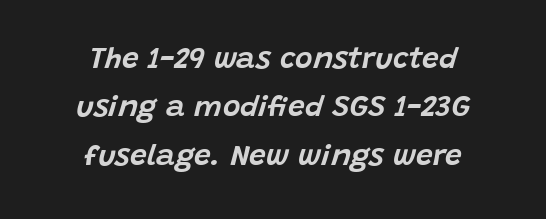
The face used here is rendered with its standard letterfit. Note the varied advance widths — an 'i' is clearly narrower than an 'm'. These lines sit exactly where default settings would place them. Designer's note — italics engaged. Casual observation: everything's sitting right in the middle. Clear beneath every line of the passage.
